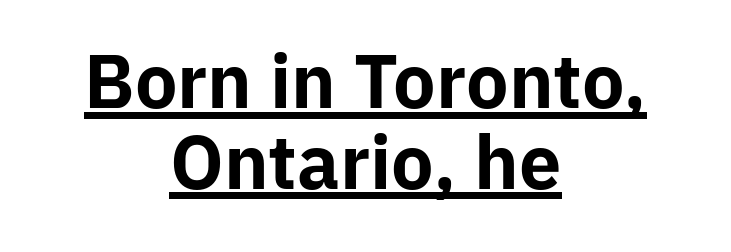
Short note: letters normally spaced. The specimen includes a rule beneath the text block's lines. Unlike a traditional serif, this face leaves its strokes unadorned. Think of a printed novel: that variable character pitch is what you see here.
